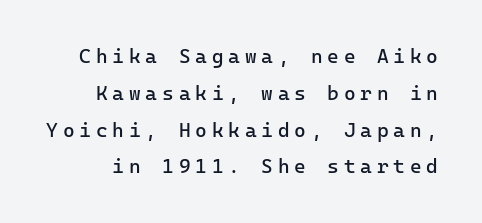
The image shows 20 px text type, upright; set line spacing 1.84x, unusually wide letter spacing (+0.24 em), not underlined.
